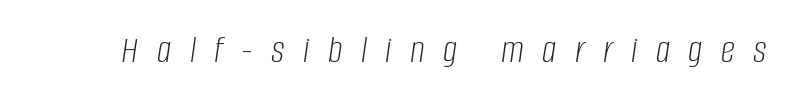
Unbolded letterforms with no extra heft. Do the characters align in a grid? No, the font is proportional. Characters follow at a spacing far wider than the type designer built in. The lettering tilts uniformly, giving the passage an italic look. Nobody drew a line under any word here.
